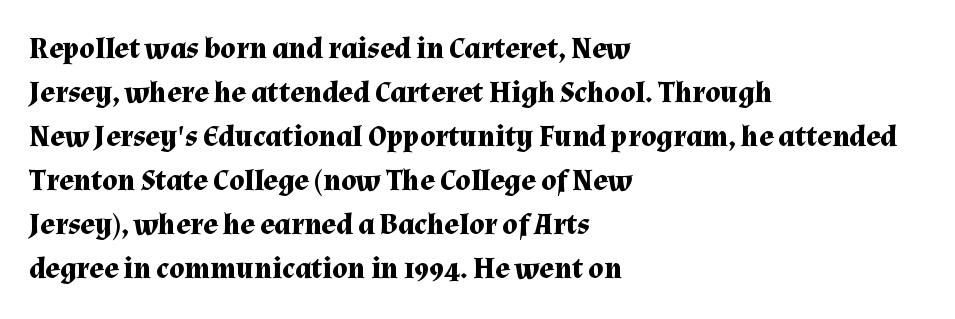
The image shows 30 px bold serif type, upright; set left-aligned, normal line spacing (1.47x), normal letter spacing, not underlined; medium stroke contrast and a medium x-height.
